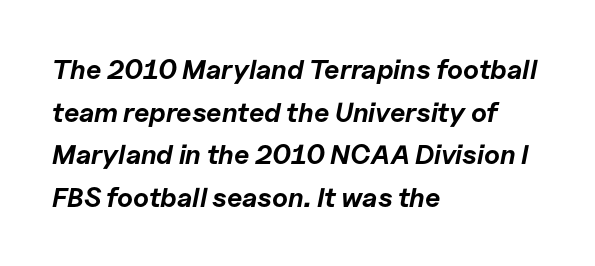
Q: Is the text bold? A: Yes.
Q: Is the text italic (slanted)? A: Yes, it leans right by about 11 degrees.
Q: Is the text underlined? A: No.
Q: How is the paragraph aligned? A: Left-aligned.
Q: Is the spacing between letters normal or unusually wide? A: Normal.
Q: Is the spacing between lines tight, normal or loose? A: Normal.
